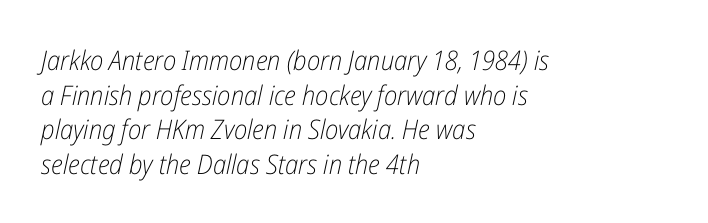
Q: Is the text bold? A: No.
Q: Is the text italic (slanted)? A: Yes, it leans right by about 12 degrees.
Q: Is the text underlined? A: No.
Q: How is the paragraph aligned? A: Left-aligned.
Q: Is the spacing between letters normal or unusually wide? A: Normal.
Q: Is the spacing between lines tight, normal or loose? A: Normal.
